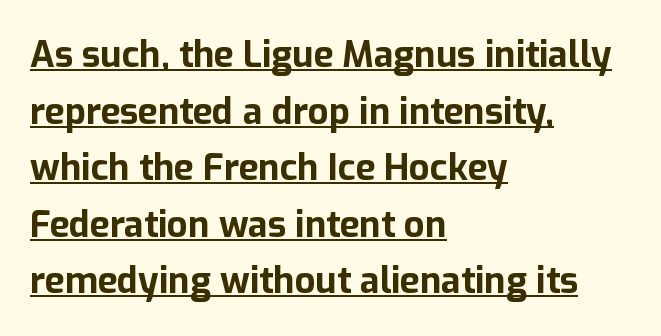
{"serif": "no", "italic": "no", "bold": "yes", "weight": "bold", "width": "normal", "stroke_contrast": "low", "x_height": "medium", "monospaced": "no", "underline": "yes", "align": "left", "line_spacing": "normal", "line_spacing_ratio": 1.57, "letter_spacing": "normal", "letter_spacing_em": 0.0, "glyph_px": 36}
